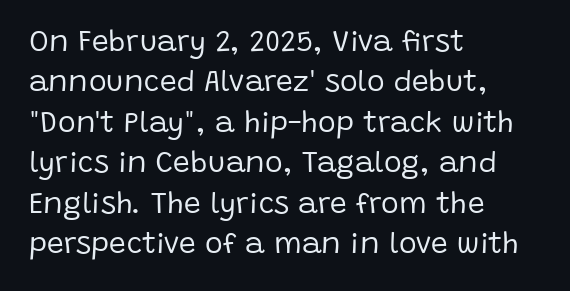
The letters stand straight up with perfectly vertical stems. Check the space under the baseline: it is left empty. Type style note: lacks serifs. You could not count columns in this text — the font is proportionally spaced. The face looks like a standard text weight, possibly lighter. Summary of vertical rhythm: regular, with standard interline spacing.
